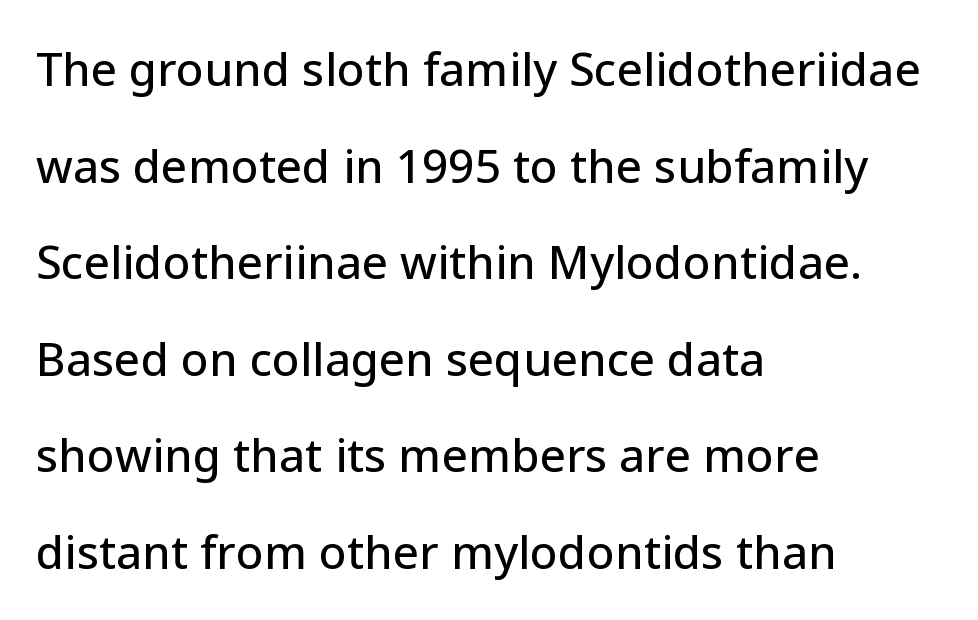
{"serif": "no", "italic": "no", "width": "normal", "stroke_contrast": "low", "x_height": "medium", "monospaced": "no", "underline": "no", "align": "left", "line_spacing": "loose", "line_spacing_ratio": 2.1, "letter_spacing": "normal", "letter_spacing_em": 0.0, "glyph_px": 46}
